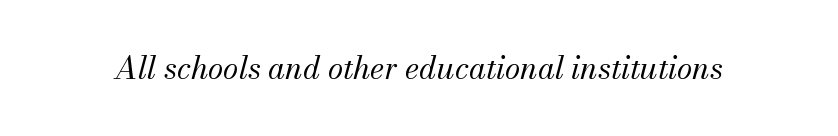
{"serif": "yes", "italic": "yes", "lean": "right", "slant_degrees": 13, "bold": "no", "weight": "regular", "width": "normal", "stroke_contrast": "medium", "x_height": "small", "monospaced": "no", "underline": "no", "letter_spacing": "normal", "letter_spacing_em": 0.0, "glyph_px": 31}
